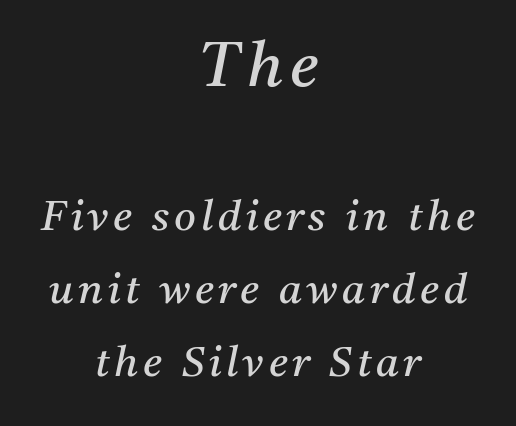
Q: Is the text bold? A: No.
Q: Is the text italic (slanted)? A: Yes, it leans right by about 11 degrees.
Q: Is the typeface a serif or a sans-serif typeface? A: Serif.
Q: Is the text underlined? A: No.
Q: How is the paragraph aligned? A: Centered.
Q: Which block of text is set in a larger size, the first (top) or the second (bottom)? A: The first (top) one.
Q: Width (condensed, normal, or wide)? A: Normal.
Q: Stroke contrast? A: Medium.
Q: x-height? A: Medium.
Q: Monospaced? A: No.
